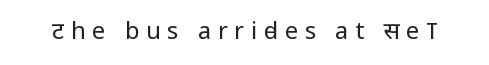
The horizontal fit of the characters is loose and conspicuously gappy. The type sits square on the baseline with zero lean. A clean baseline with only descenders dipping below it. No extra ink here — the face is not bold.
